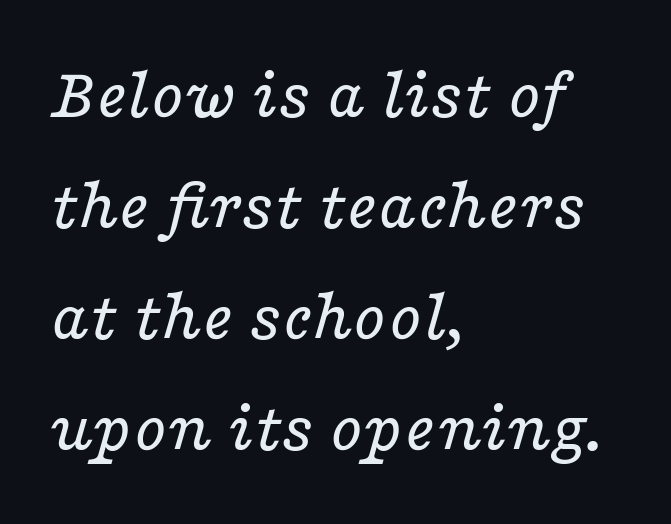
The image shows 75 px regular-weight, wide serif type, italic (leaning right); set left-aligned, normal line spacing (1.48x), normal letter spacing, not underlined; low stroke contrast and a medium x-height.
